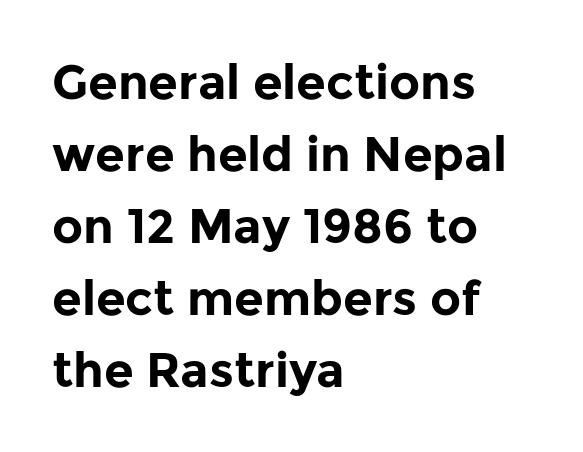
{"serif": "no", "italic": "no", "bold": "yes", "weight": "bold", "width": "normal", "stroke_contrast": "low", "x_height": "medium", "monospaced": "no", "underline": "no", "align": "left", "line_spacing": "normal", "line_spacing_ratio": 1.5, "letter_spacing": "normal", "letter_spacing_em": 0.0, "glyph_px": 48}
